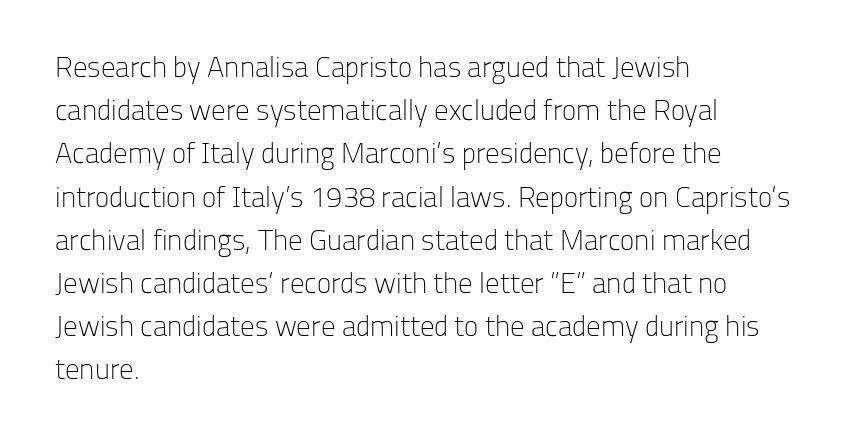
The image shows 29 px light sans-serif type, upright; set left-aligned, normal line spacing (1.49x), normal letter spacing, not underlined; low stroke contrast and a medium x-height.
